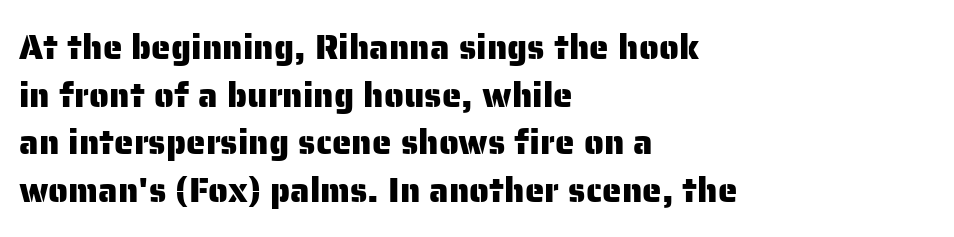
This rendering uses left alignment, leaving the right contour irregular. Varying glyph widths throughout — classic text-font behaviour. Students, note that the glyphs here touch the page at normal intervals. Designer's note — italics off, roman on. How would I describe the line gaps? Plain and ordinary. The strip under each line holds only bare page.
